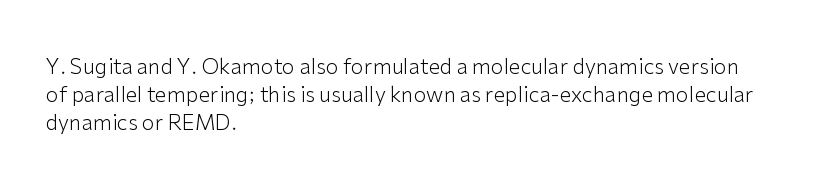
Q: Is the text bold? A: No.
Q: Is the text italic (slanted)? A: No, it is upright.
Q: Is the text underlined? A: No.
Q: How is the paragraph aligned? A: Left-aligned.
Q: Is the spacing between letters normal or unusually wide? A: Normal.
Q: Is the spacing between lines tight, normal or loose? A: Normal.
